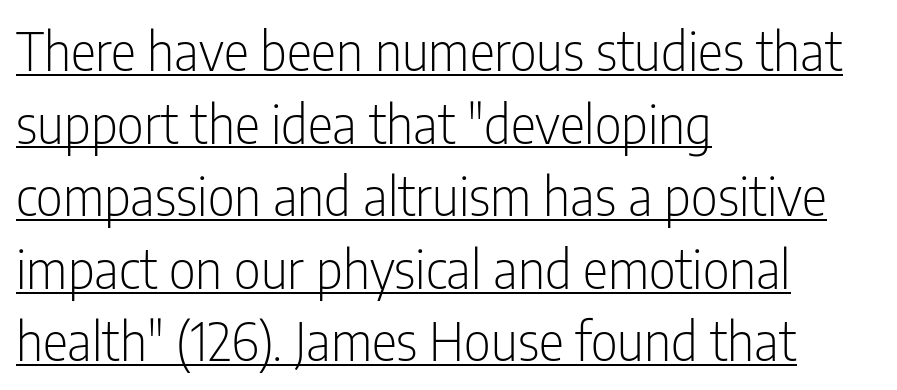
Note the varied advance widths — an 'i' is clearly narrower than an 'm'. The glyphs in this specimen are sans serif. The designer left line spacing at the default. The font is comparable to plain body text, perhaps lighter.
